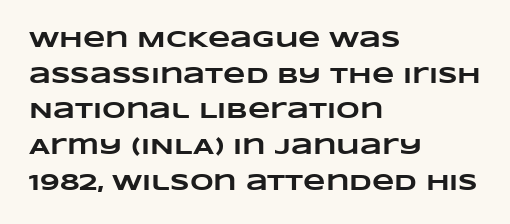
Q: Is the text bold? A: Yes.
Q: Is the text underlined? A: No.
Q: How is the paragraph aligned? A: Left-aligned.
Q: Is the spacing between letters normal or unusually wide? A: Normal.
Q: Is the spacing between lines tight, normal or loose? A: Normal.
